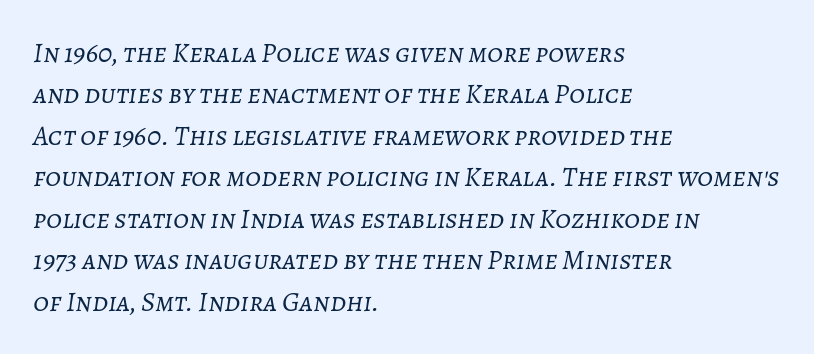
The image shows 28 px light type, italic (leaning right); set left-aligned, normal line spacing (1.48x), normal letter spacing, not underlined; low stroke contrast and a medium x-height.
